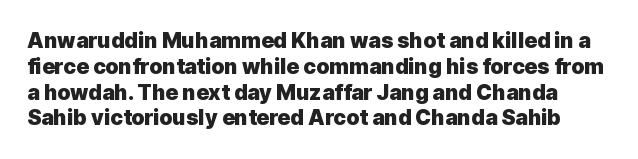
The image shows 21 px bold type, upright; set line spacing 1.23x, normal letter spacing, not underlined.
